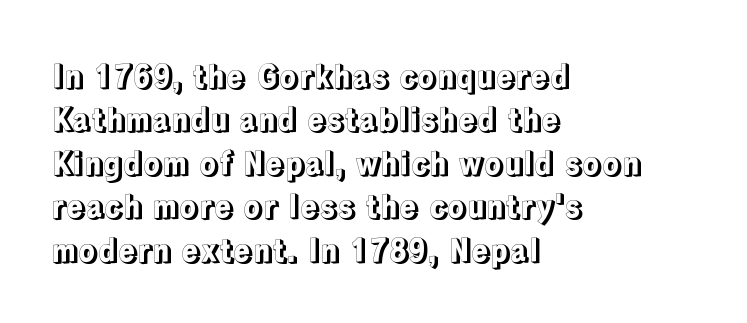
The image shows 31 px text type, upright; set left-aligned, normal line spacing (1.4x), normal letter spacing, not underlined; a medium x-height.
